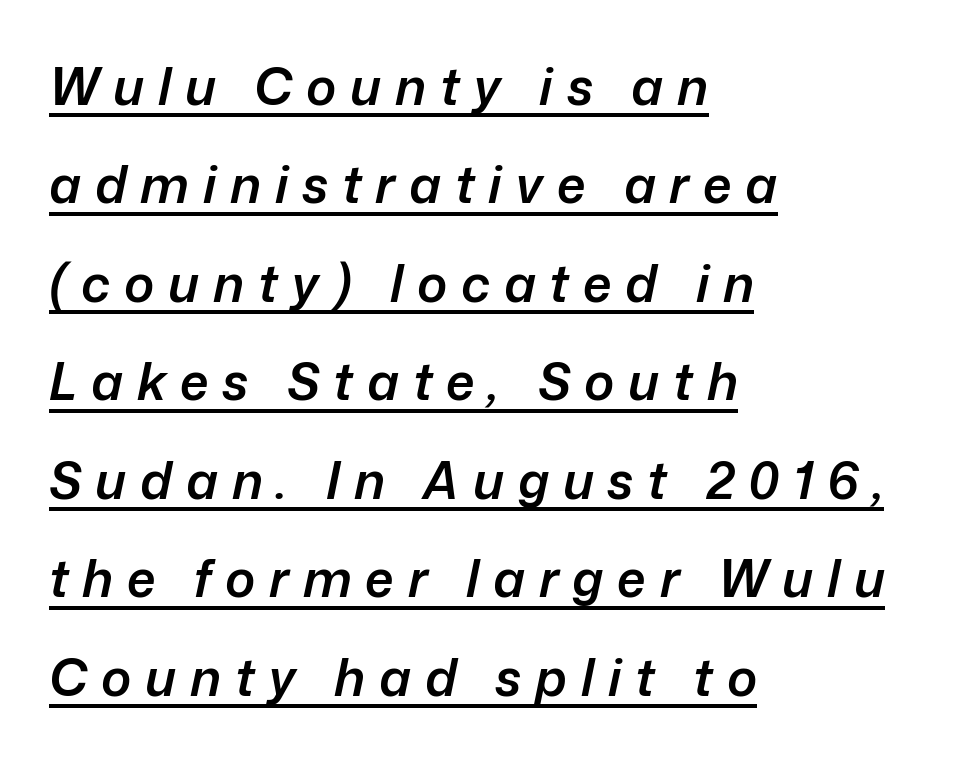
The image shows 51 px semibold type, italic (leaning right); set left-aligned, loose line spacing (1.93x), unusually wide letter spacing (+0.27 em), underlined; low stroke contrast and a medium x-height.
